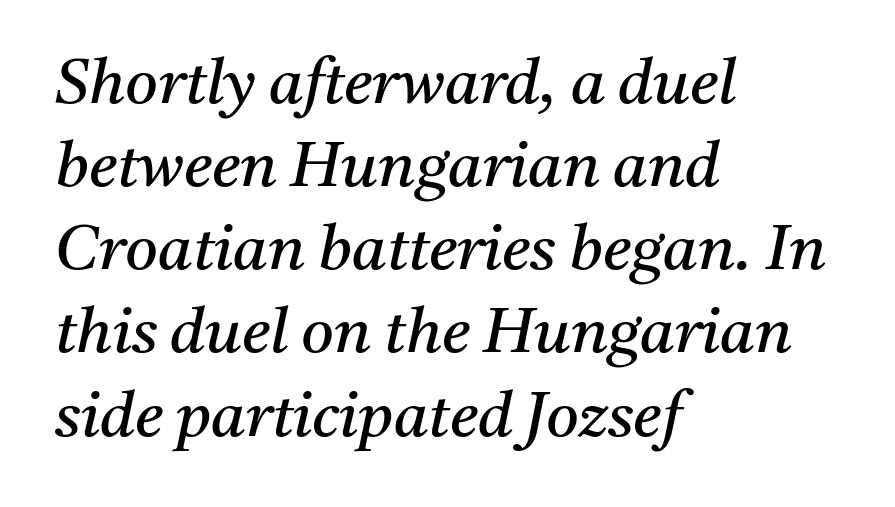
Q: Is the text bold? A: No.
Q: Is the text italic (slanted)? A: Yes, it leans right by about 11 degrees.
Q: Is the typeface a serif or a sans-serif typeface? A: Serif.
Q: Is the text underlined? A: No.
Q: How is the paragraph aligned? A: Left-aligned.
Q: Is the spacing between letters normal or unusually wide? A: Normal.
Q: Is the spacing between lines tight, normal or loose? A: Normal.
Q: Width (condensed, normal, or wide)? A: Normal.
Q: Stroke contrast? A: Medium.
Q: x-height? A: Medium.
Q: Monospaced? A: No.
